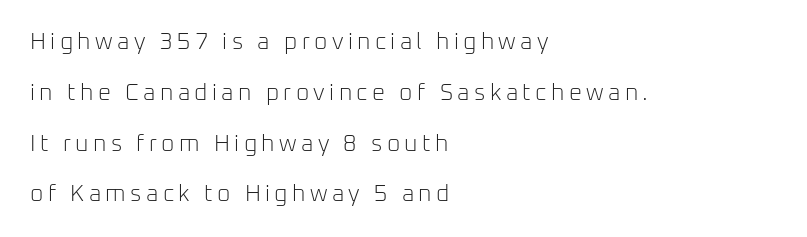
Q: Is the text bold? A: No.
Q: Is the text italic (slanted)? A: No, it is upright.
Q: Is the text underlined? A: No.
Q: How is the paragraph aligned? A: Left-aligned.
Q: Is the spacing between lines tight, normal or loose? A: Loose.
